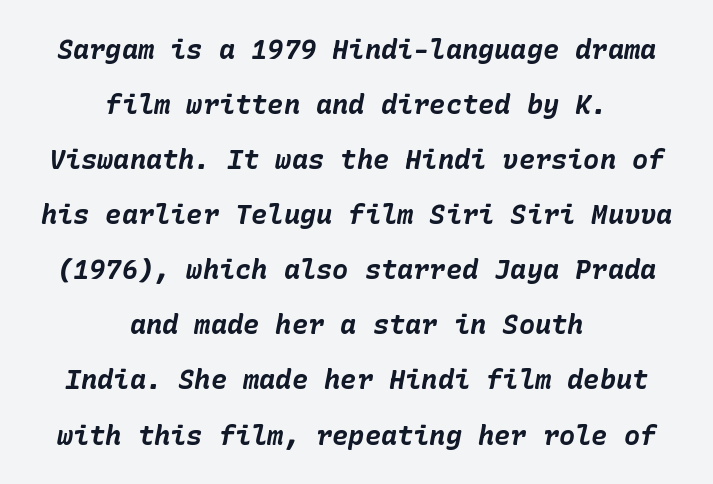
{"italic": "yes", "lean": "right", "slant_degrees": 10, "bold": "yes", "underline": "no", "align": "center", "line_spacing": "loose", "line_spacing_ratio": 2.04, "letter_spacing": "normal", "letter_spacing_em": 0.0, "glyph_px": 27}
